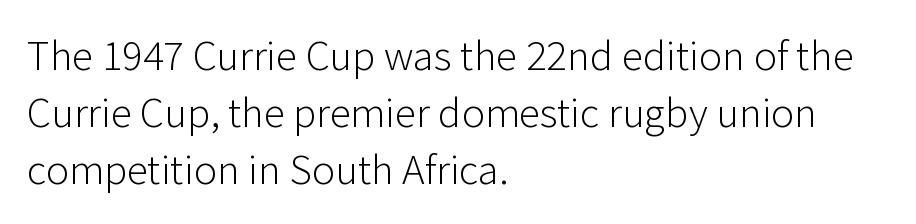
Q: Is the text bold? A: No.
Q: Is the text italic (slanted)? A: No, it is upright.
Q: Is the typeface a serif or a sans-serif typeface? A: Sans-serif.
Q: Is the text underlined? A: No.
Q: How is the paragraph aligned? A: Left-aligned.
Q: Is the spacing between letters normal or unusually wide? A: Normal.
Q: Is the spacing between lines tight, normal or loose? A: Normal.
Q: Width (condensed, normal, or wide)? A: Normal.
Q: Stroke contrast? A: Low.
Q: x-height? A: Medium.
Q: Monospaced? A: No.
